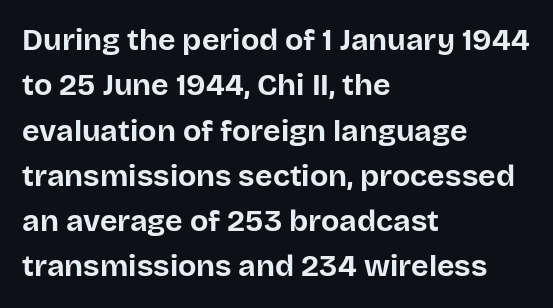
The image shows 30 px bold sans-serif type, upright; set left-aligned, normal line spacing (1.51x), normal letter spacing, not underlined; low stroke contrast and a large x-height.
